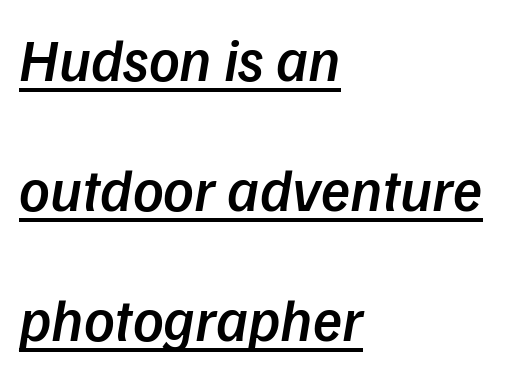
{"serif": "no", "bold": "semi", "weight": "semibold", "width": "normal", "stroke_contrast": "low", "x_height": "medium", "monospaced": "no", "underline": "yes", "align": "left", "line_spacing": "loose", "line_spacing_ratio": 2.17, "letter_spacing": "normal", "letter_spacing_em": 0.0, "glyph_px": 60}
